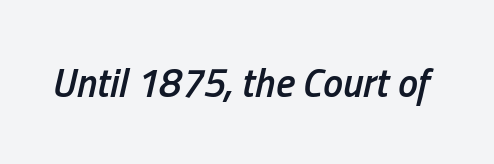
The image shows 40 px semibold, condensed type, italic (leaning right); set normal letter spacing, not underlined; low stroke contrast and a medium x-height.
